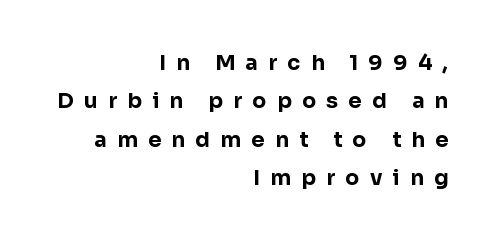
{"italic": "no", "bold": "yes", "underline": "no", "align": "right", "line_spacing_ratio": 1.83, "letter_spacing": "wide", "letter_spacing_em": 0.49, "glyph_px": 21}
